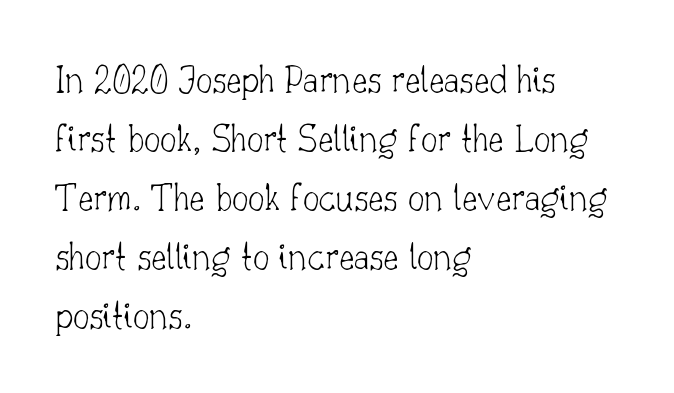
The image shows 41 px thin serif type, upright; set left-aligned, normal line spacing (1.44x), normal letter spacing, not underlined; low stroke contrast and a small x-height.
